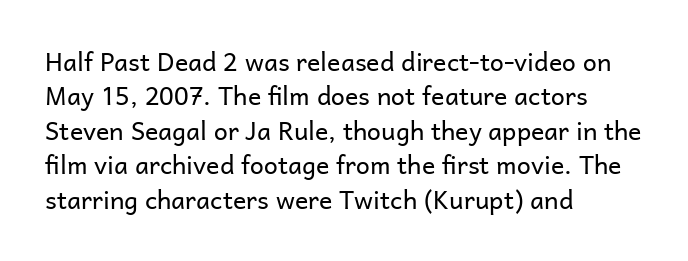
{"italic": "no", "bold": "no", "underline": "no", "align": "left", "line_spacing": "normal", "line_spacing_ratio": 1.38, "letter_spacing": "normal", "letter_spacing_em": 0.0, "glyph_px": 25}
